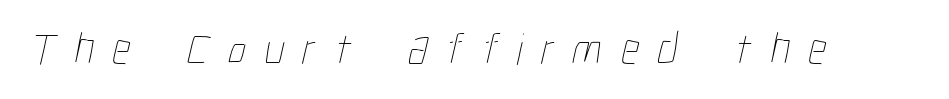
Compared with a typical body face, this is equally light or lighter still. Character widths vary here, with narrow letters taking less room than wide ones. The specimen omits any rule beneath the text block's lines. The face used here is rendered with a markedly widened letterfit.
